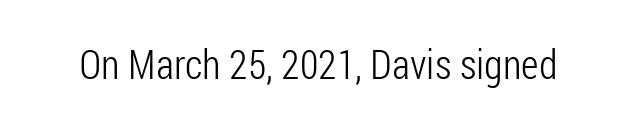
{"serif": "no", "italic": "no", "bold": "no", "weight": "light", "width": "condensed", "stroke_contrast": "low", "x_height": "medium", "monospaced": "no", "underline": "no", "letter_spacing": "normal", "letter_spacing_em": 0.0, "glyph_px": 41}
